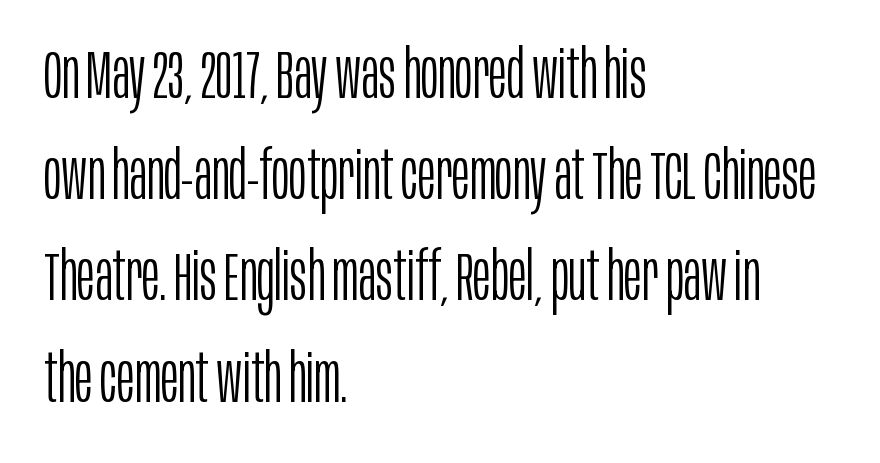
Leftover space on each line is placed entirely after the last word. Each row of text sits above clean, open space. Do the characters align in a grid? No, the font is proportional. These lines were composed using upright roman letters. No letter is thick-stroked: the sample isn't bold. The rendering uses a moderate line-height, typical for paragraphs.
